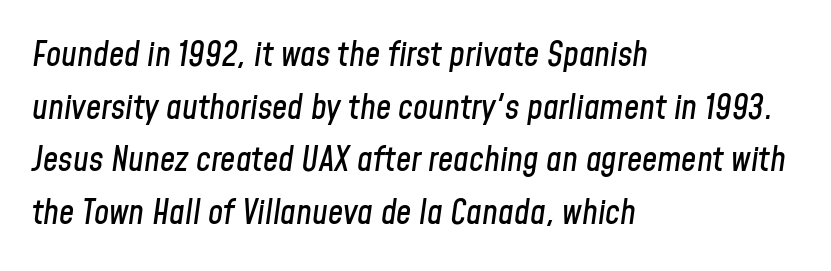
Q: Is the text italic (slanted)? A: Yes, it leans right by about 8 degrees.
Q: Is the text underlined? A: No.
Q: How is the paragraph aligned? A: Left-aligned.
Q: Is the spacing between letters normal or unusually wide? A: Normal.
Q: Is the spacing between lines tight, normal or loose? A: Normal.
Q: Width (condensed, normal, or wide)? A: Condensed.
Q: Stroke contrast? A: Low.
Q: x-height? A: Medium.
Q: Monospaced? A: No.
